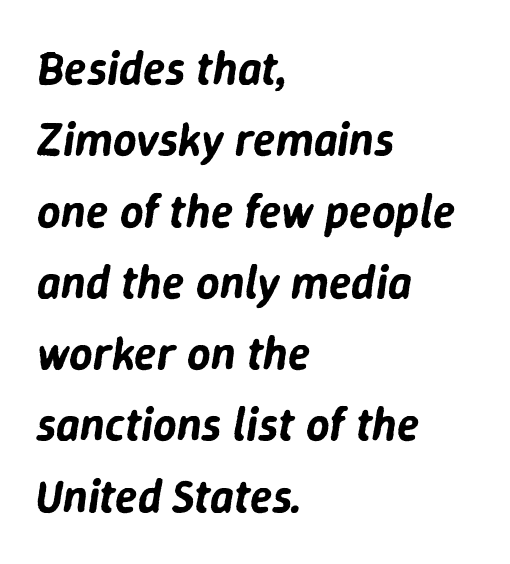
The image shows 46 px text type, italic (leaning right); set left-aligned, normal line spacing (1.55x), normal letter spacing, not underlined; low stroke contrast and a medium x-height.
